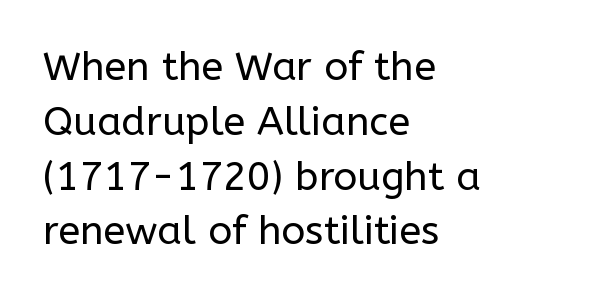
The image shows 40 px regular-weight sans-serif type, upright; set left-aligned, normal line spacing (1.37x), normal letter spacing, not underlined; low stroke contrast and a medium x-height.
